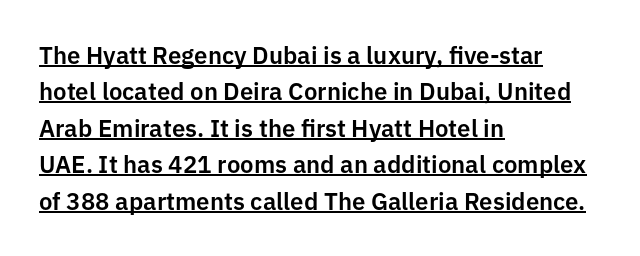
If you measured baseline to baseline, you'd find a middling distance. It's the straight-up-and-down kind of type. Decoration check: the copy is underlined. Layout note: lines flush left. Is the letter spacing exaggerated? No — it looks like the ordinary default.
